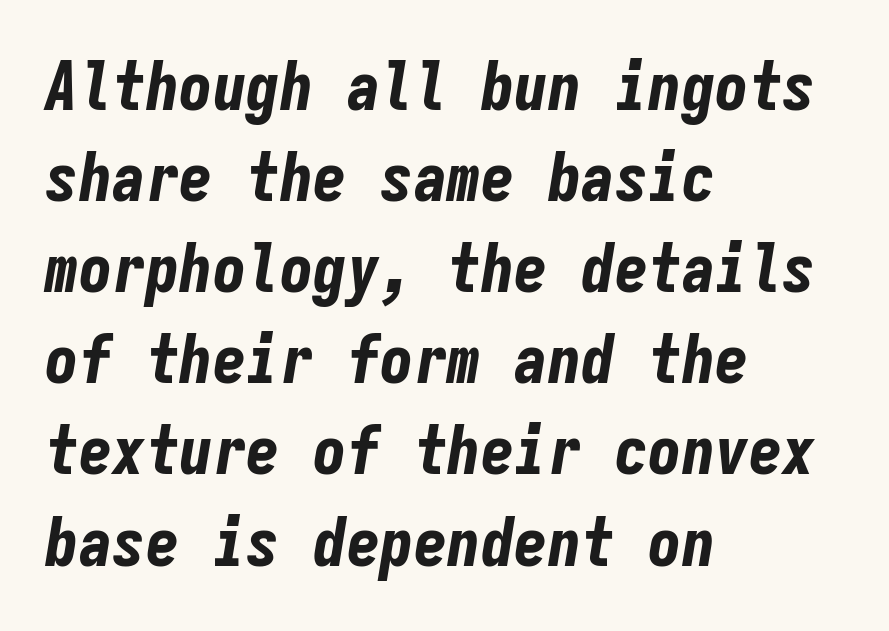
The image shows 67 px bold, condensed type, italic (leaning right), monospaced; set left-aligned, normal line spacing (1.36x), normal letter spacing, not underlined; low stroke contrast and a medium x-height.
